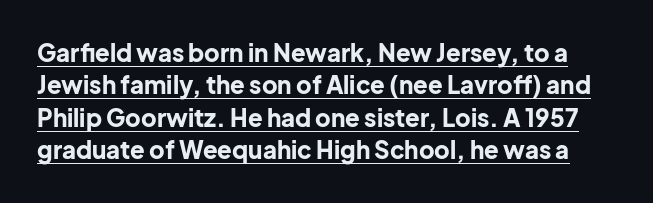
Q: Is the text bold? A: Yes.
Q: Is the text italic (slanted)? A: No, it is upright.
Q: Is the text underlined? A: Yes.
Q: Is the spacing between letters normal or unusually wide? A: Normal.
Q: Is the spacing between lines tight, normal or loose? A: Normal.
